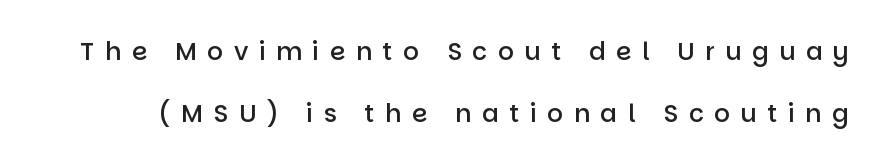
Honestly, the letter spacing is so wide it's the main thing you notice. Semibold letterforms, between regular and bold. Underlining? Definitely not there. Ordinary non-slanted type is in use. Line spacing here is loose.
